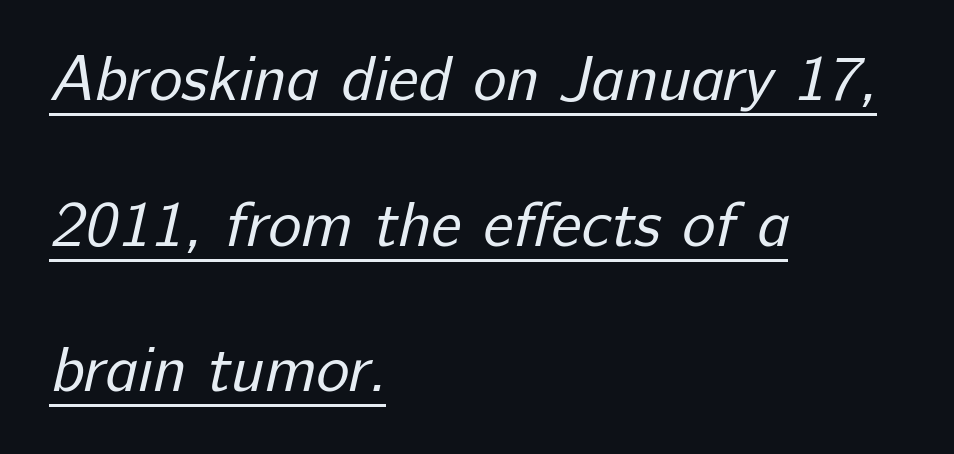
{"serif": "no", "bold": "no", "weight": "regular", "width": "normal", "stroke_contrast": "low", "x_height": "medium", "monospaced": "no", "underline": "yes", "align": "left", "line_spacing": "loose", "line_spacing_ratio": 2.31, "letter_spacing": "normal", "letter_spacing_em": 0.0, "glyph_px": 63}
